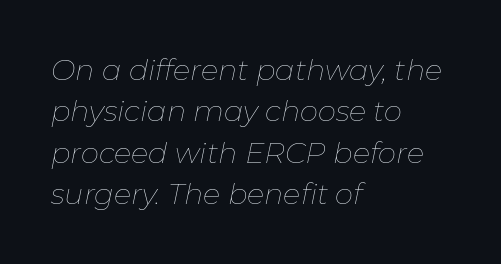
The image shows 29 px thin type, italic (leaning right); set left-aligned, normal line spacing (1.43x), normal letter spacing, not underlined; low stroke contrast and a medium x-height.
